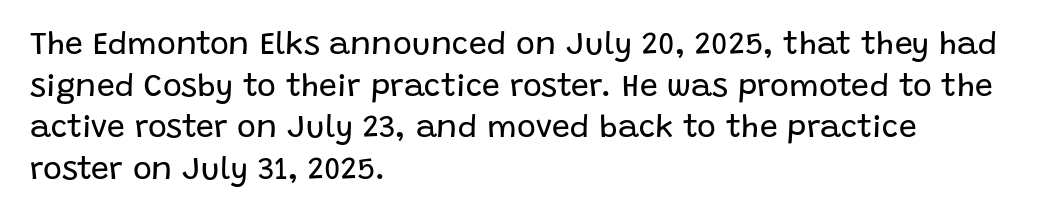
Q: Is the text bold? A: No.
Q: Is the text italic (slanted)? A: No, it is upright.
Q: Is the typeface a serif or a sans-serif typeface? A: Sans-serif.
Q: Is the text underlined? A: No.
Q: How is the paragraph aligned? A: Left-aligned.
Q: Is the spacing between letters normal or unusually wide? A: Normal.
Q: Is the spacing between lines tight, normal or loose? A: Normal.
Q: Width (condensed, normal, or wide)? A: Normal.
Q: Stroke contrast? A: Low.
Q: x-height? A: Large.
Q: Monospaced? A: No.
